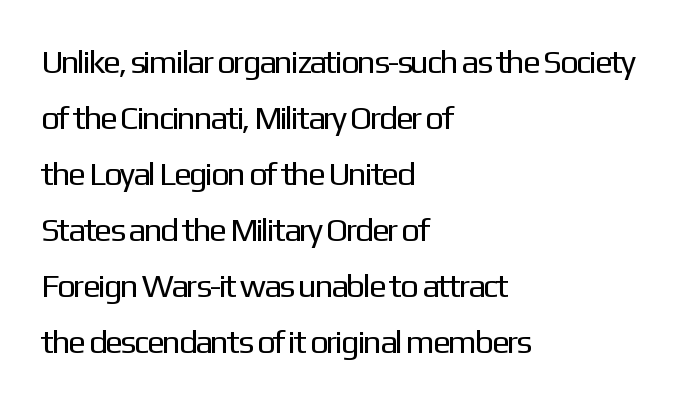
The image shows 33 px regular-weight sans-serif type, upright; set left-aligned, normal line spacing (1.7x), normal letter spacing, not underlined; low stroke contrast and a medium x-height.
